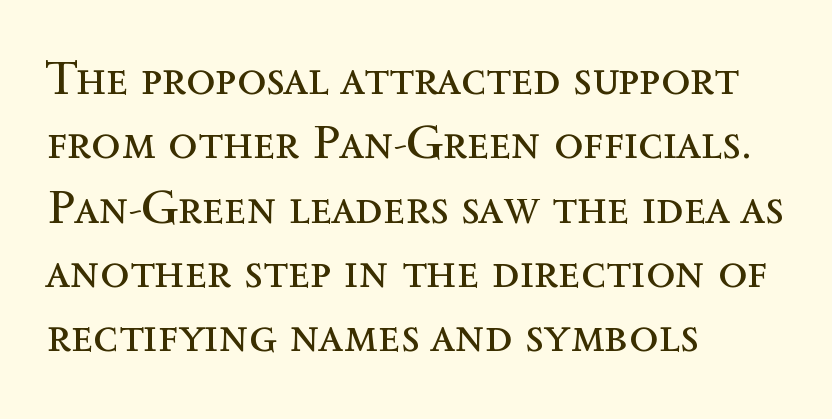
Is there any slant? The stems are plumb. Each letter keeps its own natural width here, so spacing adapts to shape. The weight would be labelled regular, book, light, or lighter still. The lines sit at an ordinary, default distance from one another. Words appear dense and cohesive because spacing is normal.
